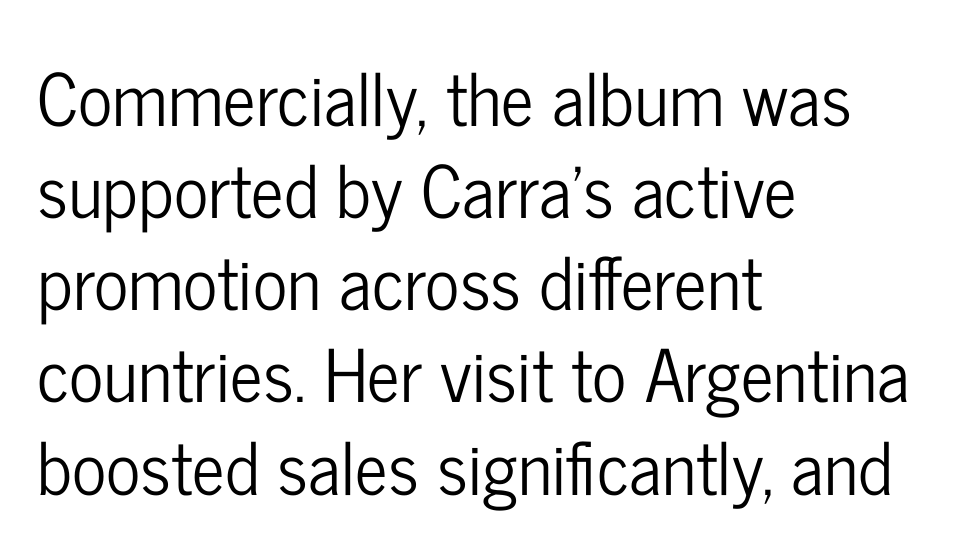
The tracking reads as untouched default to a designer's eye. Plain, unruled lines of type. Does the copy run flush right? No — it runs flush left. Notice how the stems are strictly vertical — no italics here. Spacing verdict: proportional, widths tailored to each character.
